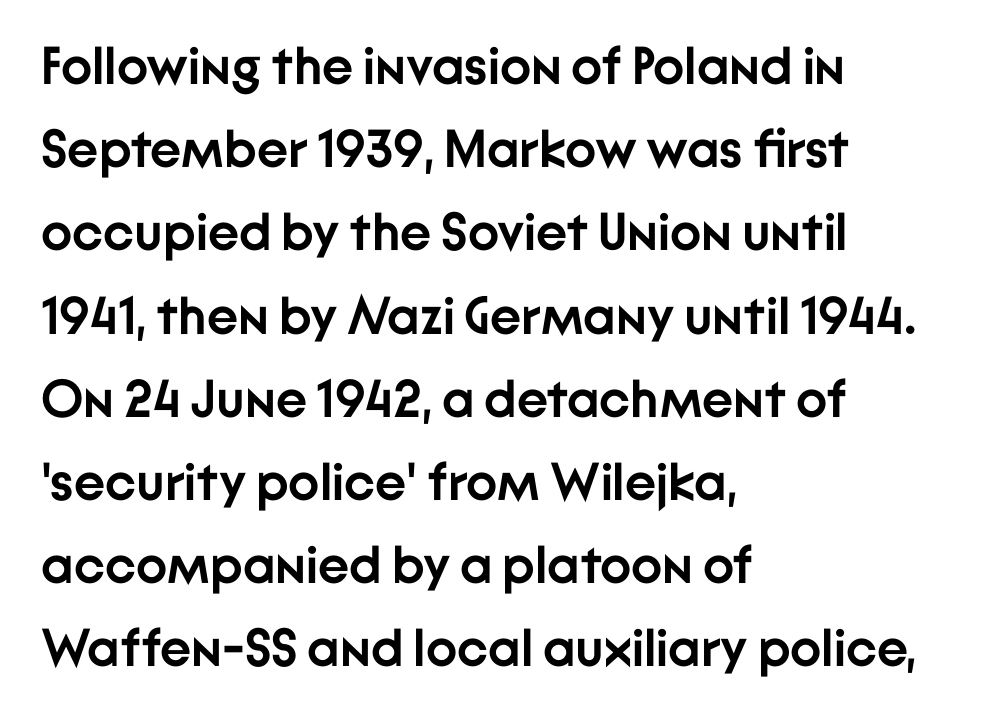
Look at the bottom of the vertical strokes: they stop flat, with no serifs. The typesetting leans heavy: a genuine bold. Reading down the block, your eye returns to a fixed left position each line. Is this a fixed-width face? No — the glyphs have proportional, varying widths. Type without underlining.
